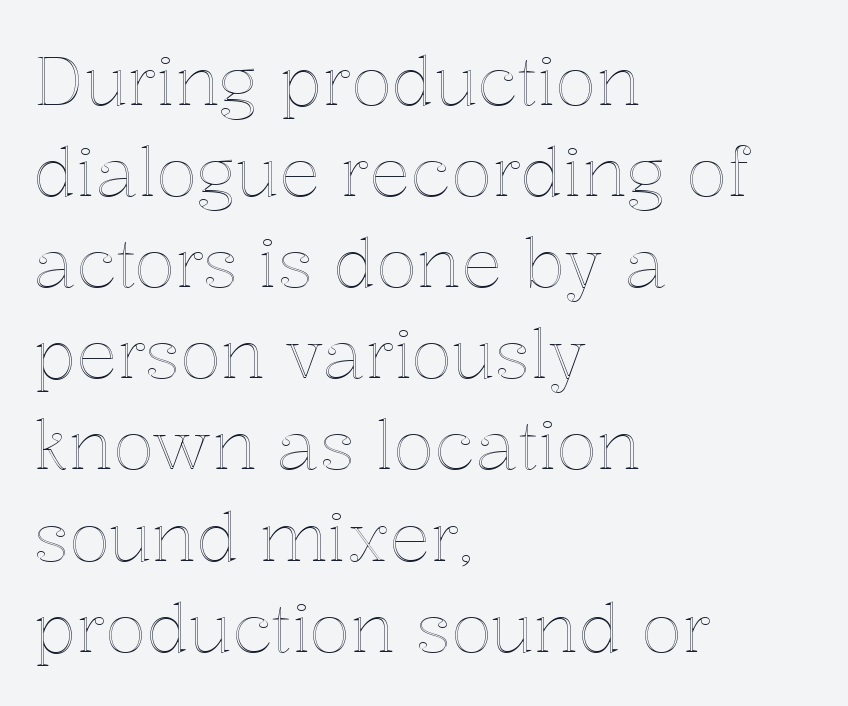
The setting favours the left margin, as ordinary paragraphs usually do. Ordinary non-slanted type is in use. Interline gaps are of average width in this sample. The zone under the glyphs is completely vacant.
